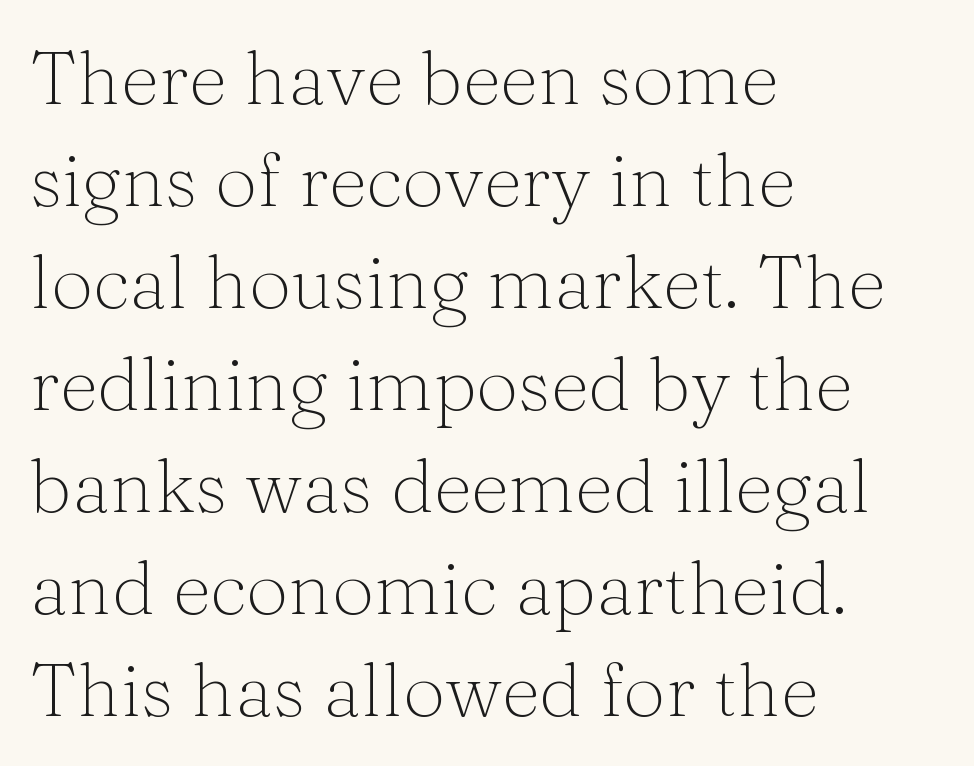
The leading is moderate, giving the passage an even texture. A typesetter would label this face a serif. Spacing verdict: proportional, widths tailored to each character. A roman cut, with each character standing at attention. Horizontally, the lines are justified to the leading edge only.
